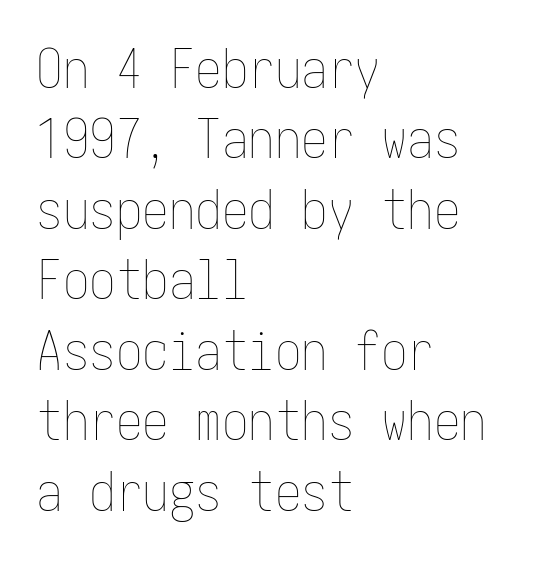
Is this a heavy cut? Hardly; it is regular or lighter. Leading: standard. Ordinary non-slanted type is in use. The gap between lines stays unmarked. Alignment: flush left.
